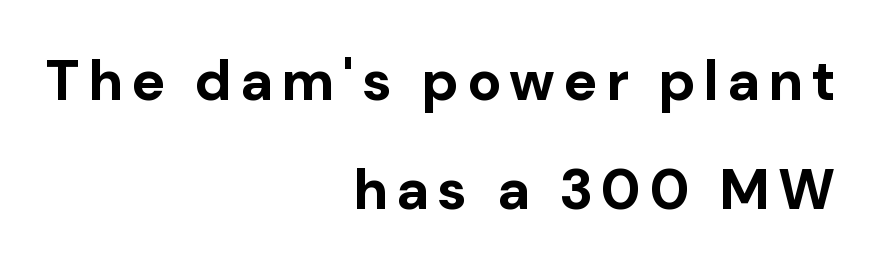
The image shows 56 px bold sans-serif type, upright; set right-aligned, loose line spacing (1.95x), not underlined; low stroke contrast and a medium x-height.
